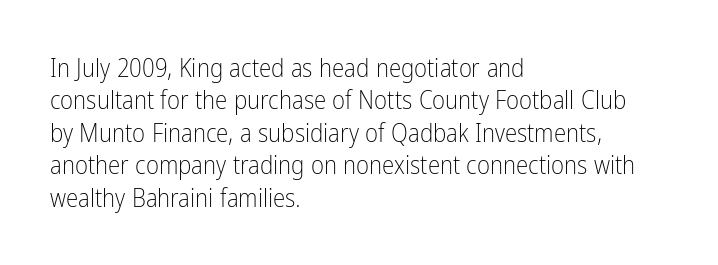
{"italic": "no", "bold": "no", "underline": "no", "align": "left", "line_spacing": "normal", "line_spacing_ratio": 1.3, "letter_spacing": "normal", "letter_spacing_em": 0.0, "glyph_px": 25}
